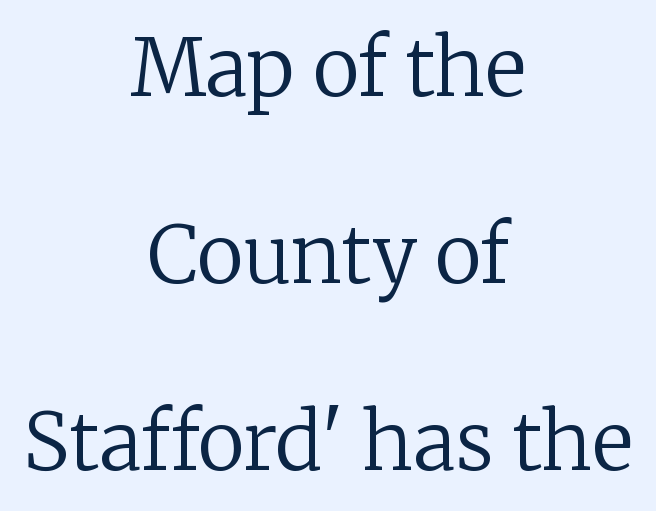
Vertical spacing — loose. The text was rendered using a seriffed face with decorative stroke endings. Each stroke keeps to a modest, everyday thickness or less. This sample uses an upright cut, with every glyph sitting square on the baseline. The zone under the glyphs is completely vacant. Horizontally, the lines are justified to the midpoint only.
